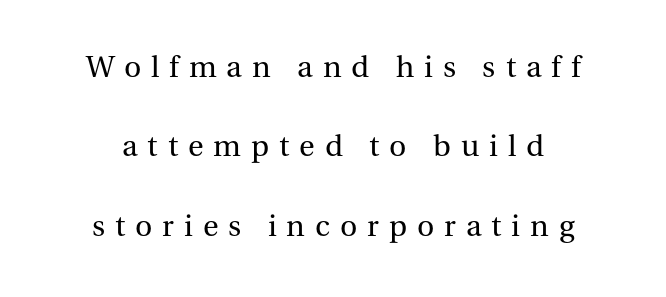
The image shows 32 px regular-weight serif type, upright; set loose line spacing (2.48x), unusually wide letter spacing (+0.31 em), not underlined; medium stroke contrast and a medium x-height.
